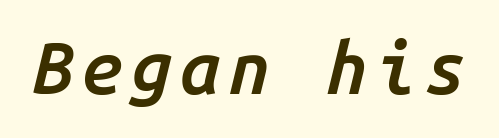
The image shows 73 px semibold type, italic (leaning right), monospaced; set not underlined; low stroke contrast and a medium x-height.
